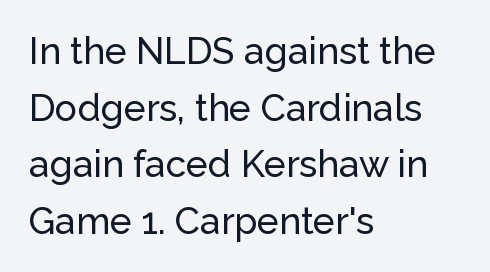
Q: Is the text italic (slanted)? A: No, it is upright.
Q: Is the typeface a serif or a sans-serif typeface? A: Sans-serif.
Q: Is the text underlined? A: No.
Q: How is the paragraph aligned? A: Left-aligned.
Q: Is the spacing between letters normal or unusually wide? A: Normal.
Q: Is the spacing between lines tight, normal or loose? A: Normal.
Q: Width (condensed, normal, or wide)? A: Normal.
Q: Stroke contrast? A: Low.
Q: x-height? A: Medium.
Q: Monospaced? A: No.
